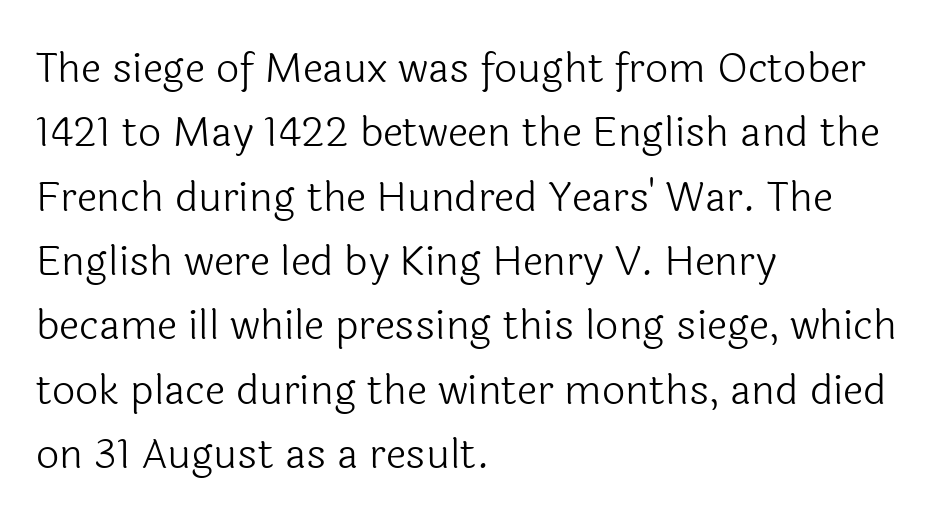
The image shows 41 px light sans-serif type, upright; set left-aligned, normal line spacing (1.57x), normal letter spacing, not underlined; a medium x-height.
